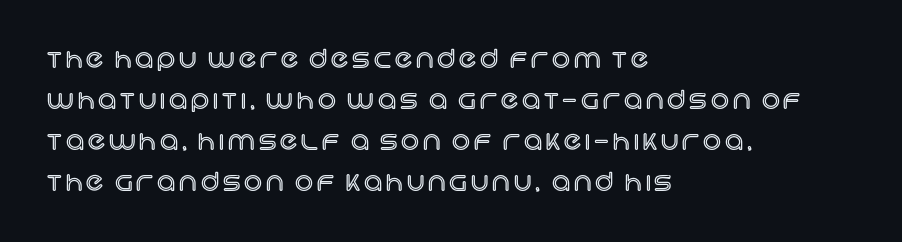
{"italic": "no", "underline": "no", "align": "left", "line_spacing": "normal", "line_spacing_ratio": 1.64, "glyph_px": 25}
